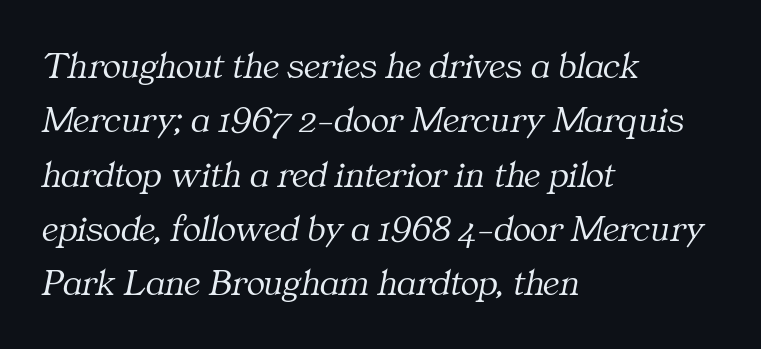
{"serif": "yes", "italic": "yes", "lean": "right", "slant_degrees": 11, "bold": "no", "weight": "light", "width": "normal", "stroke_contrast": "medium", "x_height": "medium", "monospaced": "no", "underline": "no", "align": "left", "line_spacing": "normal", "line_spacing_ratio": 1.43, "letter_spacing": "normal", "letter_spacing_em": 0.0, "glyph_px": 38}
